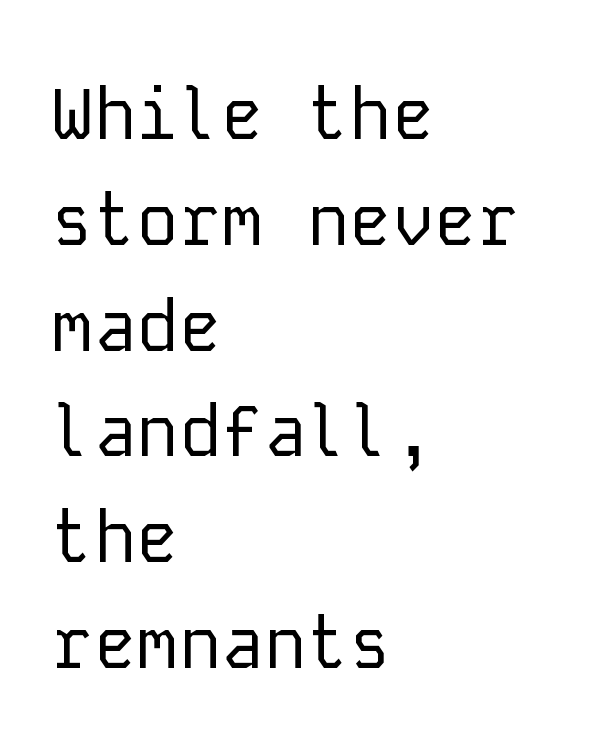
The image shows 71 px regular-weight sans-serif type, upright, monospaced; set left-aligned, normal line spacing (1.49x), normal letter spacing, not underlined; low stroke contrast and a medium x-height.
